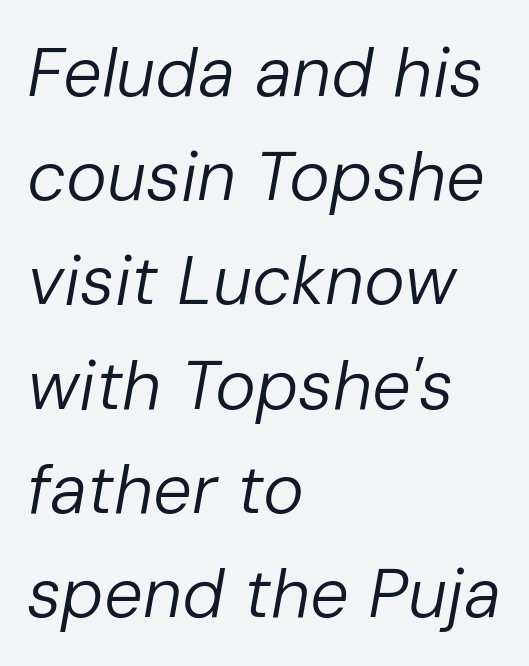
Q: Is the text bold? A: No.
Q: Is the text italic (slanted)? A: Yes, it leans right by about 10 degrees.
Q: Is the text underlined? A: No.
Q: How is the paragraph aligned? A: Left-aligned.
Q: Is the spacing between letters normal or unusually wide? A: Normal.
Q: Is the spacing between lines tight, normal or loose? A: Normal.
Q: Width (condensed, normal, or wide)? A: Normal.
Q: Stroke contrast? A: Low.
Q: x-height? A: Medium.
Q: Monospaced? A: No.
